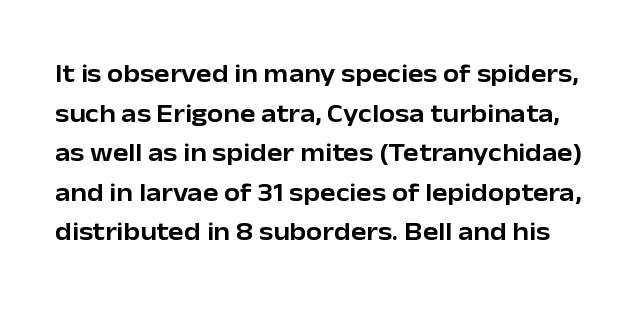
{"italic": "no", "underline": "no", "line_spacing": "normal", "line_spacing_ratio": 1.52, "letter_spacing": "normal", "letter_spacing_em": 0.0, "glyph_px": 26}
